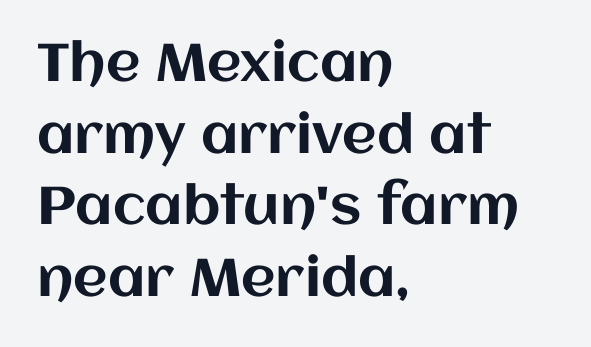
This rendering features lettering with no underline. Honestly, the row spacing looks completely unremarkable. Between one letter and the next there's only the usual sliver of space. Horizontal alignment here is leftward, the default for most running prose. The lettering holds an erect, upright posture throughout. Proportional: the letters do not fall into vertical columns.
